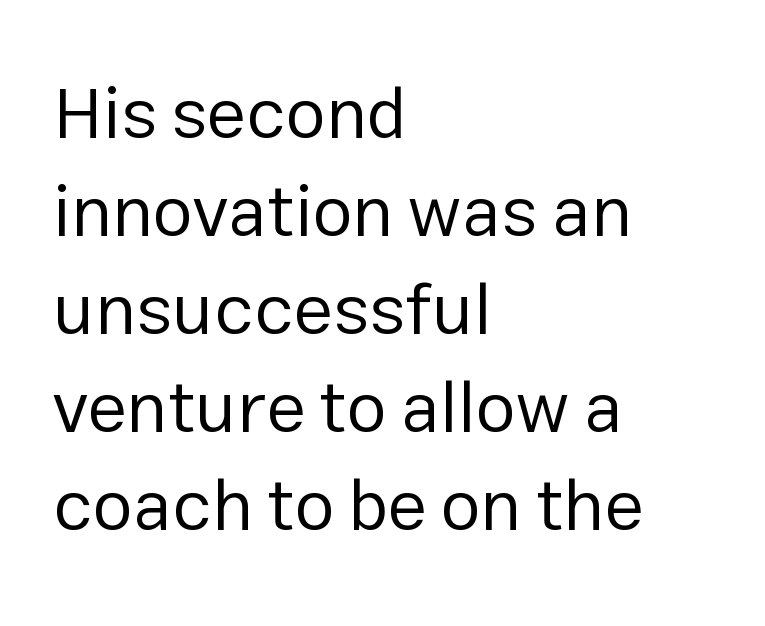
Honestly, the letter spacing is just normal — you wouldn't notice it. Each letter keeps its own natural width here, so spacing adapts to shape. The baseline area is clear. The paragraph has a hard left edge and a soft right edge. Unbolded letterforms with no extra heft. Letterform terminals end flat and unadorned throughout the passage.
